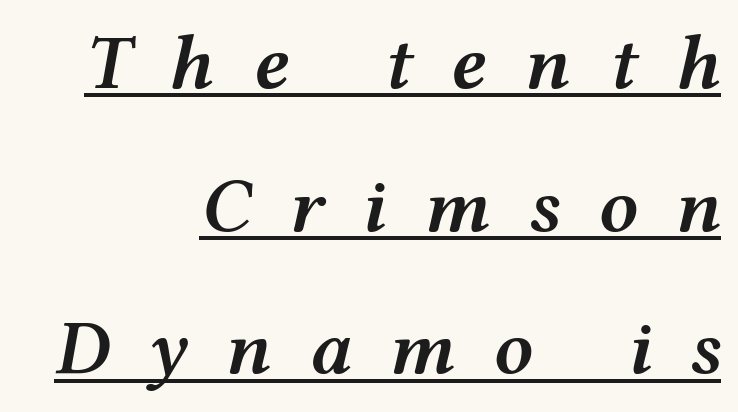
Q: Is the text bold? A: Semi-bold.
Q: Is the text italic (slanted)? A: Yes, it leans right by about 12 degrees.
Q: Is the text underlined? A: Yes.
Q: How is the paragraph aligned? A: Right-aligned.
Q: Is the spacing between letters normal or unusually wide? A: Unusually wide.
Q: Width (condensed, normal, or wide)? A: Wide.
Q: Stroke contrast? A: Medium.
Q: x-height? A: Medium.
Q: Monospaced? A: No.
